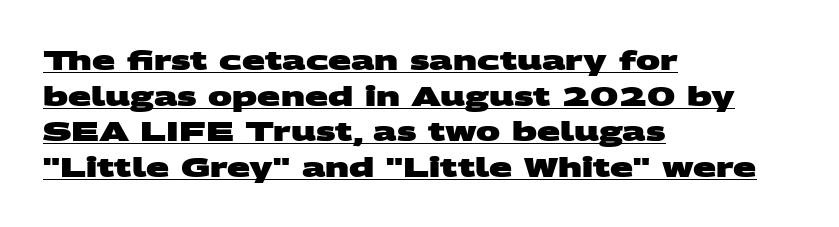
Vertically, the passage feels balanced, rows spaced as you'd expect. A dark, heavy texture on the line: the type is bold. These lines are set flush left with a ragged right edge. The sample's only ornament is a line tracing under the words.
